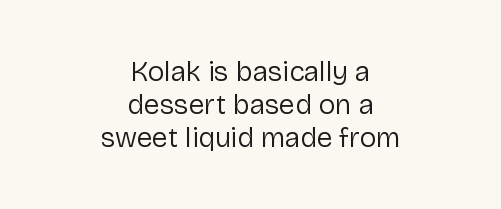
{"serif": "no", "italic": "no", "bold": "no", "weight": "regular", "width": "normal", "stroke_contrast": "low", "x_height": "medium", "monospaced": "no", "underline": "no", "align": "center", "line_spacing_ratio": 1.17, "letter_spacing": "normal", "letter_spacing_em": 0.0, "glyph_px": 28}
